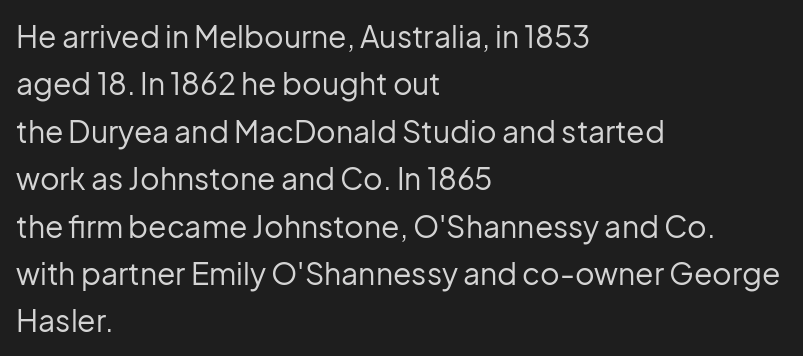
Q: Is the text bold? A: No.
Q: Is the text italic (slanted)? A: No, it is upright.
Q: Is the typeface a serif or a sans-serif typeface? A: Sans-serif.
Q: Is the text underlined? A: No.
Q: How is the paragraph aligned? A: Left-aligned.
Q: Is the spacing between letters normal or unusually wide? A: Normal.
Q: Is the spacing between lines tight, normal or loose? A: Normal.
Q: Width (condensed, normal, or wide)? A: Normal.
Q: Stroke contrast? A: Low.
Q: x-height? A: Medium.
Q: Monospaced? A: No.
